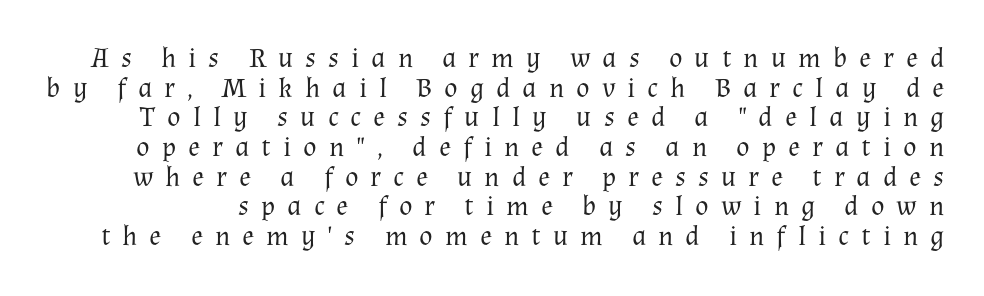
Spacing between characters has been opened up far beyond the box default. Serifs: yes, visible at the terminals of the letterforms. Baseline-to-baseline distance is barely more than the letter height. Descenders are the only things crossing below the line.
